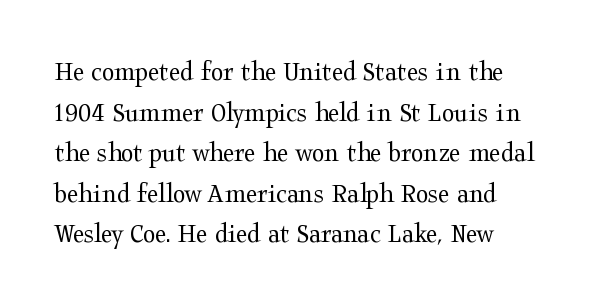
The image shows 29 px regular-weight, wide serif type, upright; set normal line spacing (1.4x), normal letter spacing, not underlined; medium stroke contrast and a medium x-height.
